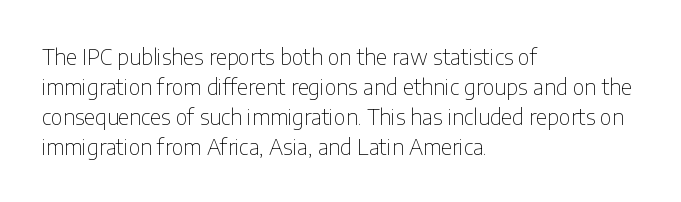
Reading down the column, the eye jumps a familiar distance to each next line. Left-aligned paragraph, ragged on the right. Check under the words: just untouched page. Nope, not italic — everything's standing straight.
